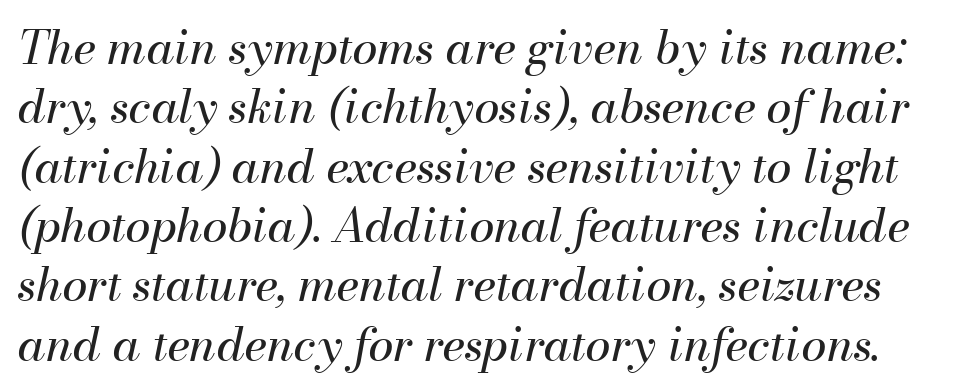
{"italic": "yes", "lean": "right", "slant_degrees": 13, "bold": "no", "weight": "regular", "width": "normal", "stroke_contrast": "medium", "x_height": "small", "monospaced": "no", "underline": "no", "line_spacing": "normal", "line_spacing_ratio": 1.29, "letter_spacing": "normal", "letter_spacing_em": 0.0, "glyph_px": 46}
